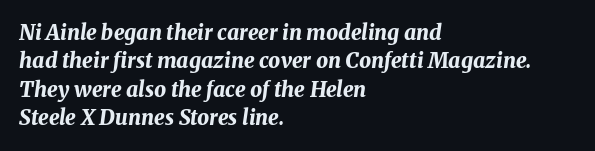
Q: Is the text bold? A: Yes.
Q: Is the text italic (slanted)? A: Yes, it leans right by about 8 degrees.
Q: Is the text underlined? A: No.
Q: How is the paragraph aligned? A: Left-aligned.
Q: Is the spacing between letters normal or unusually wide? A: Normal.
Q: Is the spacing between lines tight, normal or loose? A: Normal.
